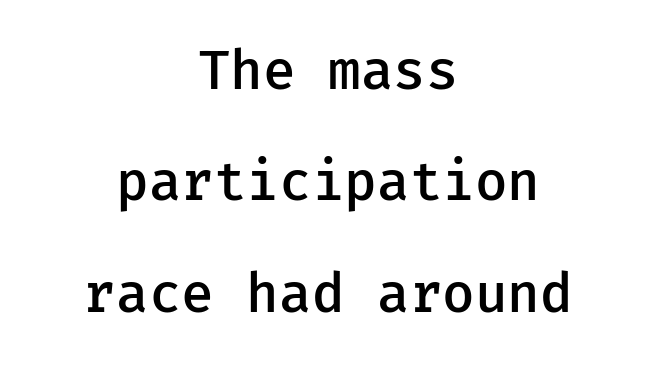
Q: Is the text bold? A: Semi-bold.
Q: Is the text italic (slanted)? A: No, it is upright.
Q: Is the typeface a serif or a sans-serif typeface? A: Sans-serif.
Q: Is the text underlined? A: No.
Q: How is the paragraph aligned? A: Centered.
Q: Is the spacing between letters normal or unusually wide? A: Normal.
Q: Is the spacing between lines tight, normal or loose? A: Loose.
Q: Width (condensed, normal, or wide)? A: Normal.
Q: Stroke contrast? A: Low.
Q: x-height? A: Medium.
Q: Monospaced? A: Yes.
